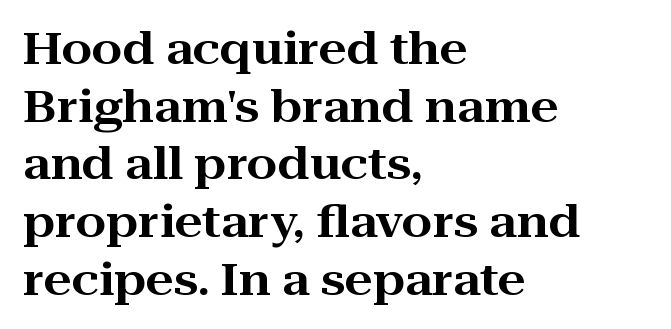
The image shows 44 px wide serif type, upright; set left-aligned, normal line spacing (1.31x), normal letter spacing, not underlined; high stroke contrast and a medium x-height.
